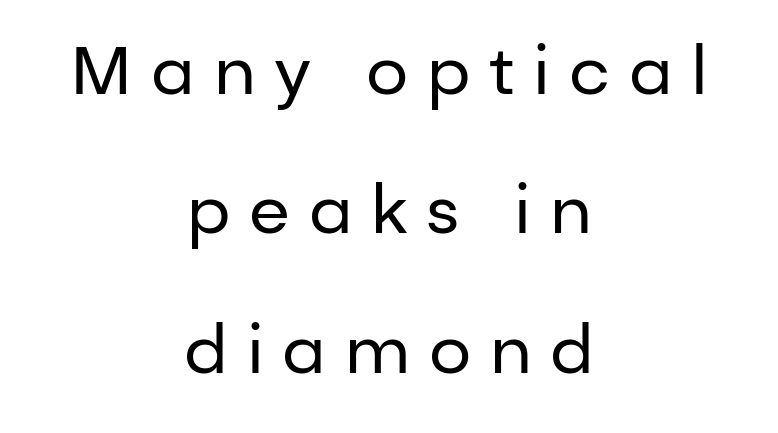
The image shows 67 px regular-weight sans-serif type, upright; set centered, loose line spacing (2.08x), unusually wide letter spacing (+0.28 em), not underlined; low stroke contrast and a medium x-height.
